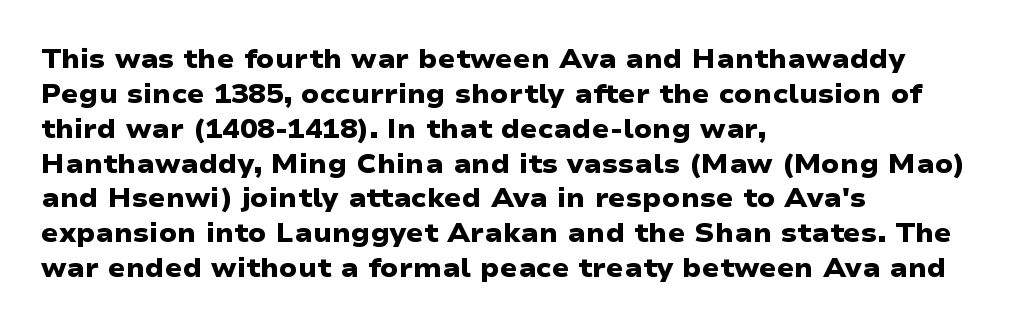
The image shows 26 px bold type; set left-aligned, normal line spacing (1.34x), normal letter spacing, not underlined.
